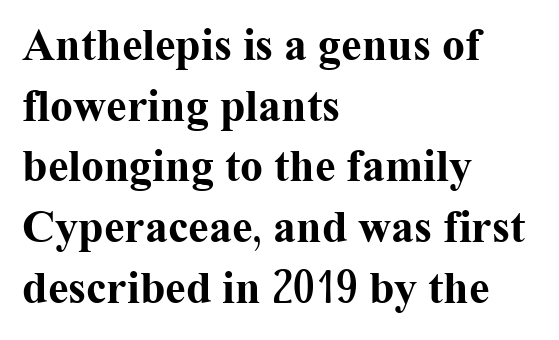
{"serif": "yes", "italic": "no", "bold": "yes", "weight": "bold", "width": "normal", "stroke_contrast": "medium", "x_height": "medium", "monospaced": "no", "underline": "no", "align": "left", "line_spacing": "normal", "line_spacing_ratio": 1.32, "letter_spacing": "normal", "letter_spacing_em": 0.0, "glyph_px": 46}
